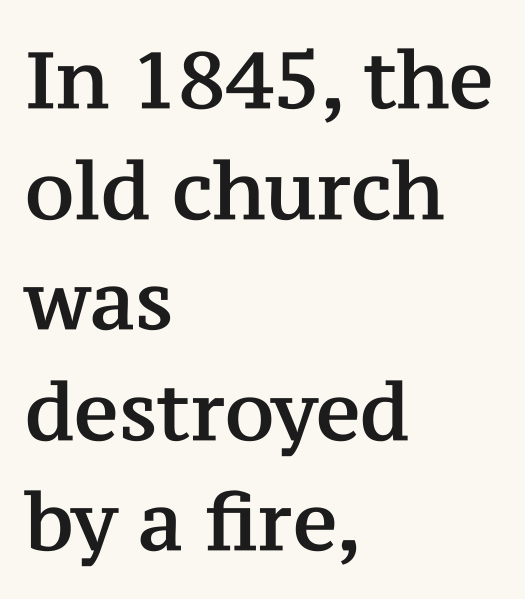
{"serif": "yes", "italic": "no", "width": "normal", "stroke_contrast": "medium", "x_height": "medium", "monospaced": "no", "underline": "no", "align": "left", "line_spacing": "normal", "line_spacing_ratio": 1.4, "letter_spacing": "normal", "letter_spacing_em": 0.0, "glyph_px": 79}
